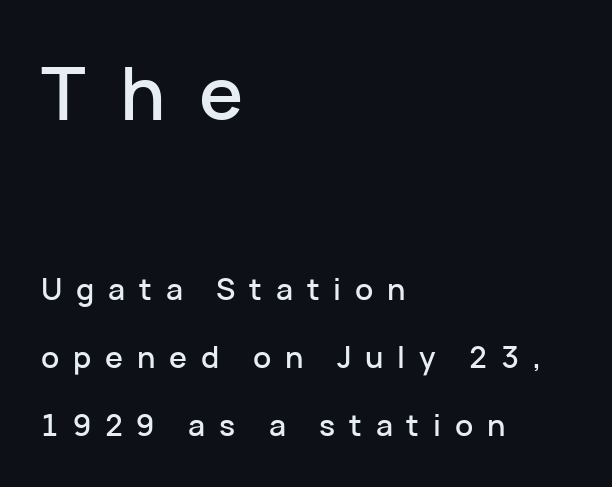
Unmarked baselines from the first word to the last. Looks like regular typesetting: each glyph gets only the width it needs. Unlike italic type, these characters show no tilt at all. The designer went with a sans here, leaving each stem footless. Caption: expanded tracking, letters set apart.
